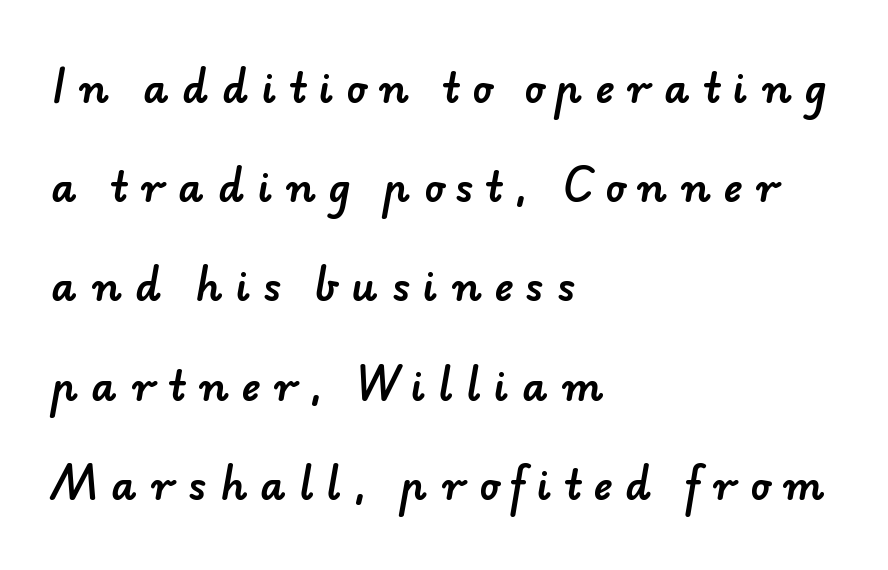
Q: Is the typeface a serif or a sans-serif typeface? A: Sans-serif.
Q: Is the text underlined? A: No.
Q: How is the paragraph aligned? A: Left-aligned.
Q: Is the spacing between letters normal or unusually wide? A: Unusually wide.
Q: Is the spacing between lines tight, normal or loose? A: Loose.
Q: Width (condensed, normal, or wide)? A: Normal.
Q: Stroke contrast? A: Low.
Q: x-height? A: Small.
Q: Monospaced? A: No.
